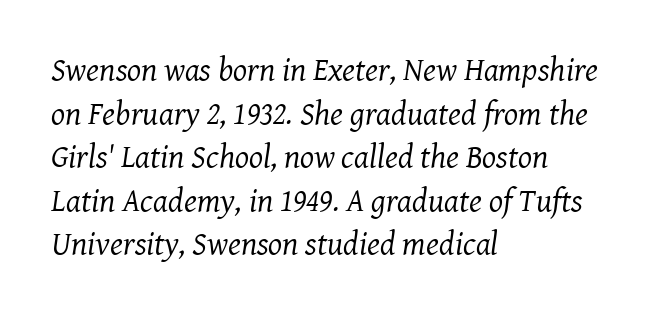
{"serif": "yes", "italic": "yes", "lean": "right", "slant_degrees": 8, "bold": "no", "weight": "regular", "width": "normal", "stroke_contrast": "medium", "x_height": "medium", "monospaced": "no", "underline": "no", "align": "left", "line_spacing": "normal", "line_spacing_ratio": 1.32, "letter_spacing": "normal", "letter_spacing_em": 0.0, "glyph_px": 33}
